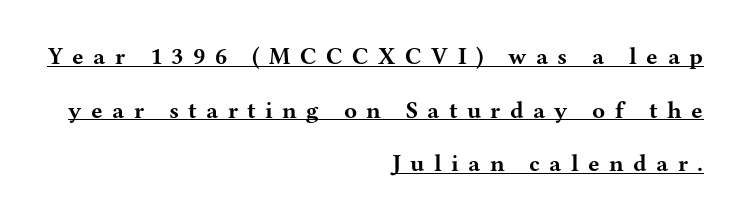
{"italic": "no", "bold": "yes", "underline": "yes", "align": "right", "line_spacing": "loose", "line_spacing_ratio": 2.23, "letter_spacing": "wide", "letter_spacing_em": 0.39, "glyph_px": 24}
